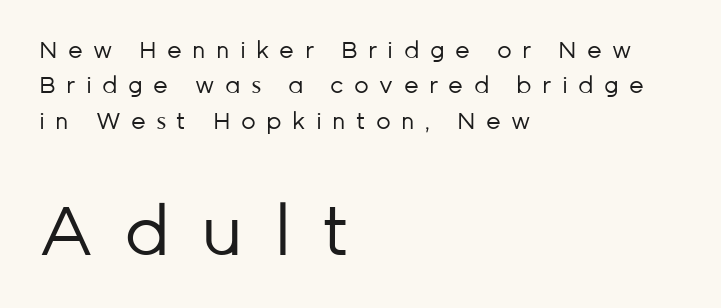
Letterform terminals end flat and unadorned throughout the passage. A typesetter would call this leading conventional body-copy spacing. Which margin do the lines hug? The left one — the right edge is uneven. Observe the wide spacing: letters keep a clear distance from each other. The lower block of text is set noticeably larger than the block above it. The passage shown is typed in a proportional face where columns would drift.
